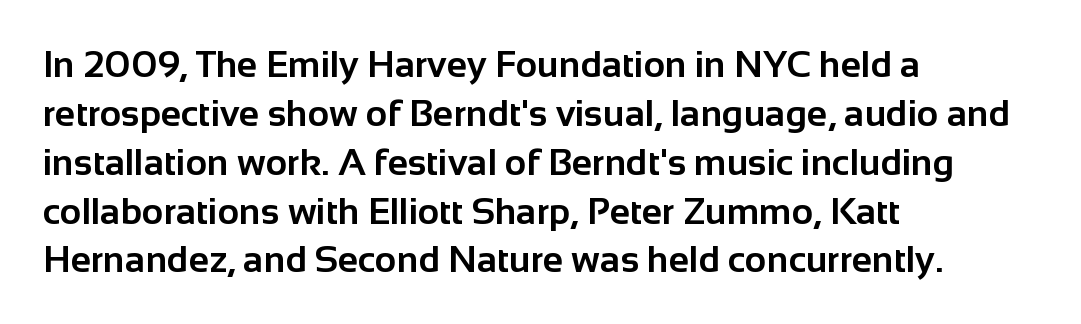
The image shows 37 px bold sans-serif type, upright; set left-aligned, normal line spacing (1.32x), normal letter spacing, not underlined; low stroke contrast and a medium x-height.
